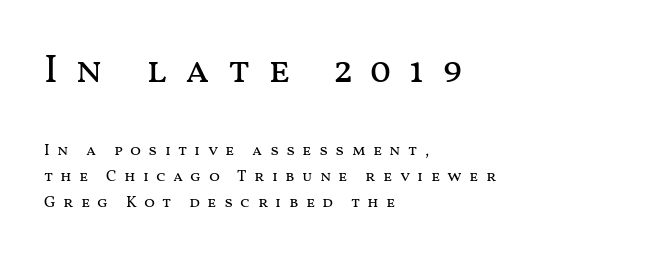
Q: Is the text bold? A: No.
Q: Is the text italic (slanted)? A: No, it is upright.
Q: Is the text underlined? A: No.
Q: How is the paragraph aligned? A: Left-aligned.
Q: Is the spacing between letters normal or unusually wide? A: Unusually wide.
Q: Is the spacing between lines tight, normal or loose? A: Normal.
Q: Which block of text is set in a larger size, the first (top) or the second (bottom)? A: The first (top) one.
Q: Width (condensed, normal, or wide)? A: Wide.
Q: Stroke contrast? A: Medium.
Q: x-height? A: Medium.
Q: Monospaced? A: No.
